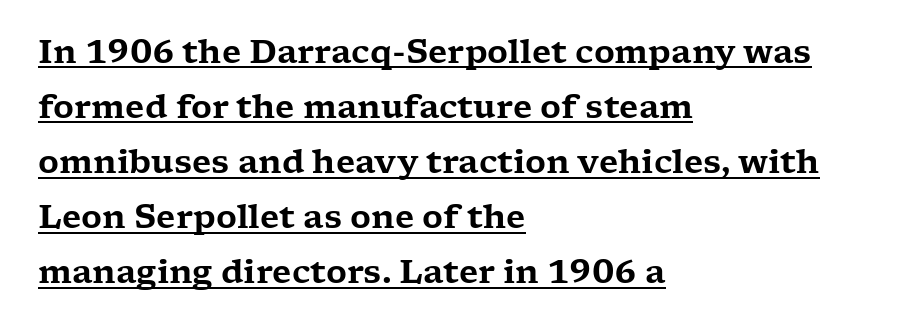
{"serif": "yes", "italic": "no", "width": "wide", "stroke_contrast": "low", "x_height": "medium", "monospaced": "no", "underline": "yes", "align": "left", "line_spacing_ratio": 1.72, "letter_spacing": "normal", "letter_spacing_em": 0.0, "glyph_px": 32}
